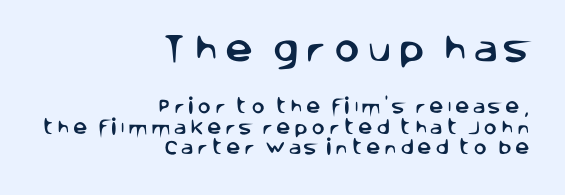
{"serif": "no", "italic": "no", "width": "normal", "stroke_contrast": "low", "x_height": "large", "monospaced": "no", "underline": "no", "align": "right", "line_spacing": "normal", "line_spacing_ratio": 1.28, "letter_spacing": "wide", "letter_spacing_em": 0.21, "larger_block": "first", "size_ratio": 1.94, "glyph_px": 31}
